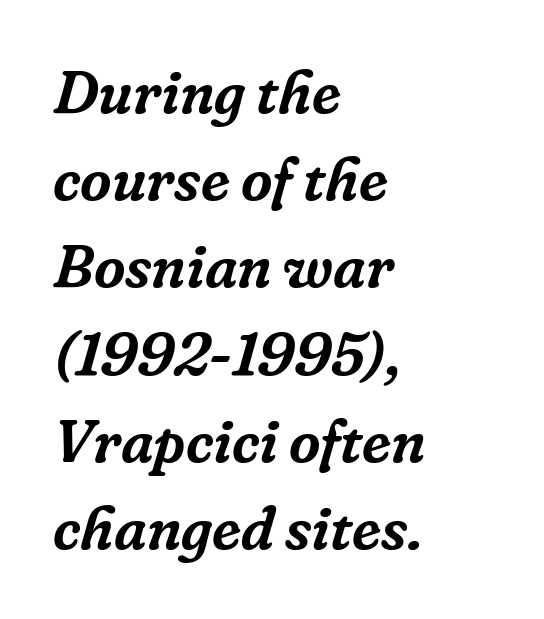
Q: Is the text italic (slanted)? A: Yes, it leans right by about 16 degrees.
Q: Is the typeface a serif or a sans-serif typeface? A: Serif.
Q: Is the text underlined? A: No.
Q: How is the paragraph aligned? A: Left-aligned.
Q: Is the spacing between letters normal or unusually wide? A: Normal.
Q: Is the spacing between lines tight, normal or loose? A: Normal.
Q: Width (condensed, normal, or wide)? A: Normal.
Q: Stroke contrast? A: Low.
Q: x-height? A: Medium.
Q: Monospaced? A: No.
